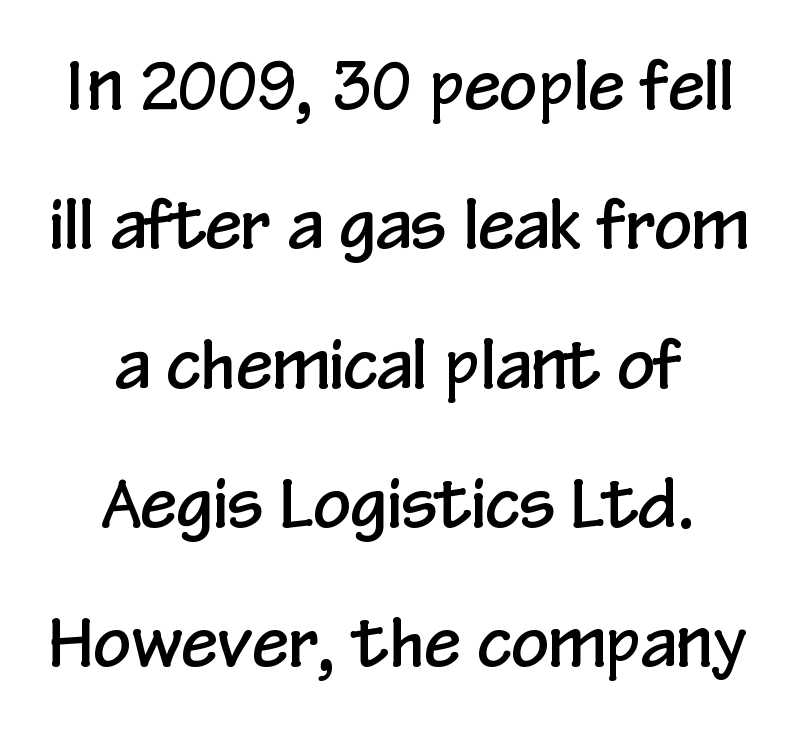
{"serif": "no", "italic": "no", "width": "condensed", "stroke_contrast": "low", "x_height": "medium", "monospaced": "no", "underline": "no", "align": "center", "line_spacing": "loose", "line_spacing_ratio": 2.11, "letter_spacing": "normal", "letter_spacing_em": 0.0, "glyph_px": 66}
